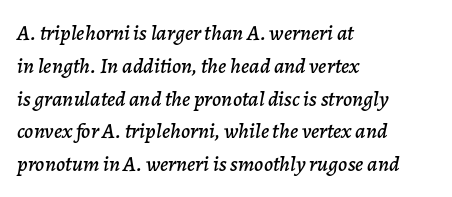
{"italic": "yes", "lean": "right", "slant_degrees": 7, "underline": "no", "align": "left", "line_spacing": "normal", "line_spacing_ratio": 1.49, "letter_spacing": "normal", "letter_spacing_em": 0.0, "glyph_px": 22}
